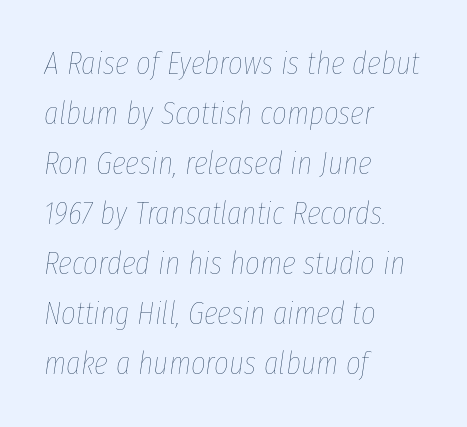
The image shows 32 px thin, condensed type, italic (leaning right); set left-aligned, normal line spacing (1.56x), normal letter spacing, not underlined; low stroke contrast and a medium x-height.
